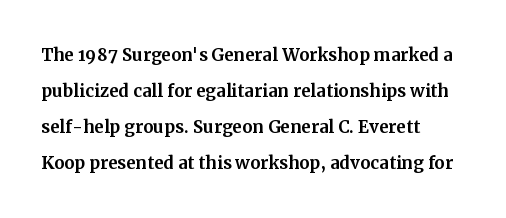
Q: Is the text italic (slanted)? A: No, it is upright.
Q: Is the text underlined? A: No.
Q: How is the paragraph aligned? A: Left-aligned.
Q: Is the spacing between letters normal or unusually wide? A: Normal.
Q: Is the spacing between lines tight, normal or loose? A: Normal.
